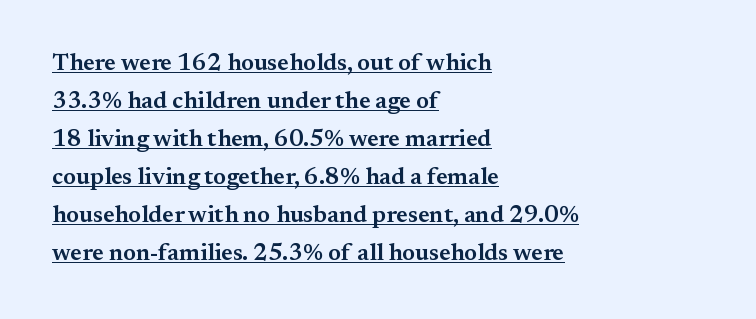
Horizontal alignment here is leftward, the default for most running prose. Line spacing here is normal. Firm but not heavy-handed strokes: this text is semibold. The letterforms sit shoulder to shoulder at normal distance. Underlining? Definitely there.
